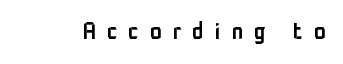
Underlining? Definitely not there. Is the type bold? Partly — it's a semibold, heavier than regular but not fully bold. Upright lettering throughout. Does extra space separate the letters? Yes, quite a lot of it.
